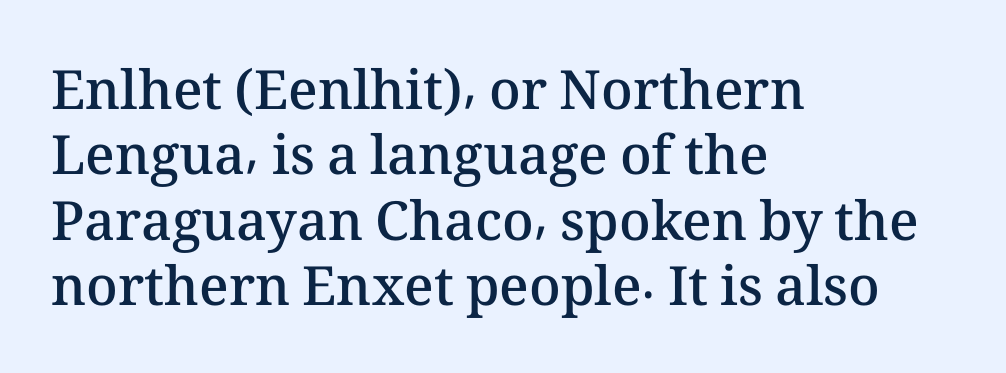
The sample has been set in demibold, a notch under bold. The typesetter chose a ragged-right arrangement here. Just letters on the line, the space beneath them empty. Caption: standard tracking, unaltered.
